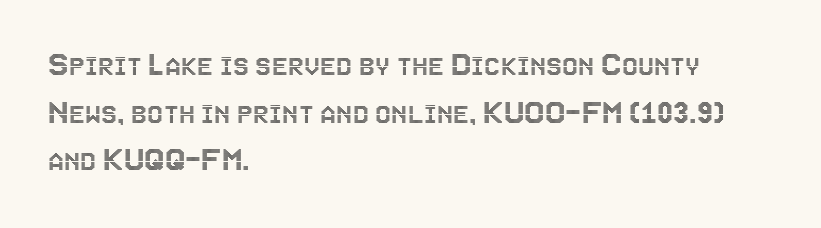
The image shows 36 px condensed type, upright; set left-aligned, normal line spacing (1.32x), normal letter spacing, not underlined; a large x-height.
